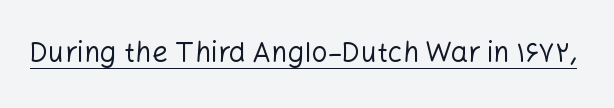
The rendering keeps characters at their native spacing. Is the stroke heavy? The answer is a plain regular-or-lighter. Ascenders rise straight up at ninety degrees. Honestly, the underline is the first thing you notice here.
